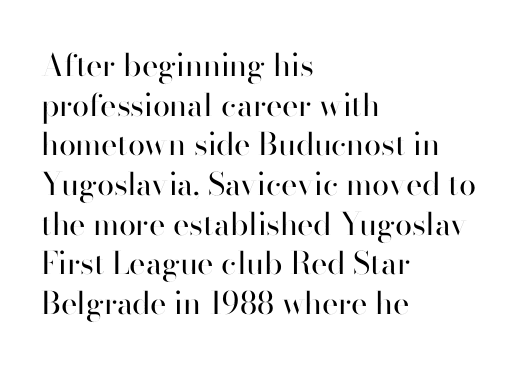
A typesetter would call this proportional, since set widths differ per character. Teacher's note: observe the even left margin — that is flush-left alignment. Upright lettering throughout. No word sits above an underline.
